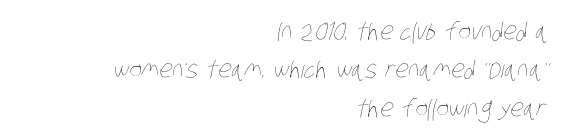
Short note: letters normally spaced. Visually the block forms a straight wall on the right and a jagged coastline on the left. Descenders are the only things crossing below the line. This block has exactly the height ordinary leading produces.
